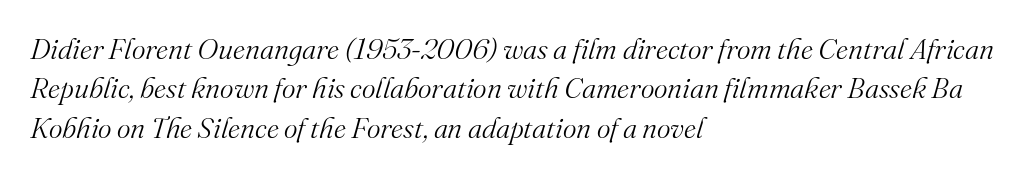
Emphasis-style slanted type is in use. The letters advance in unequal steps, a hallmark of proportional type. These lines stack with their left ends in a neat column. This rendering leaves character spacing at its baseline value.
